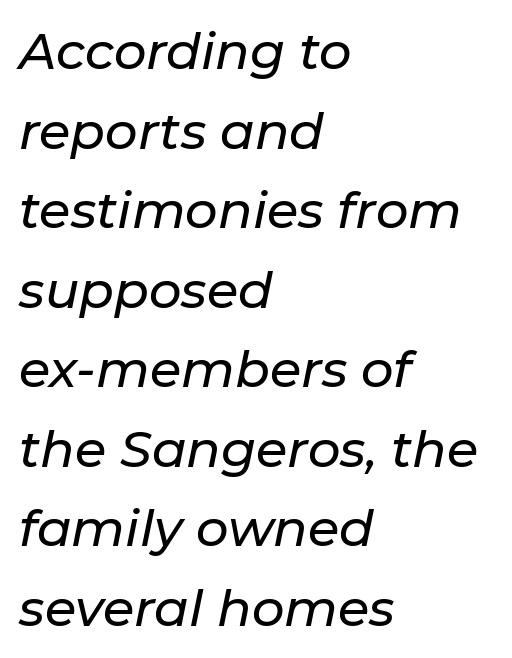
{"italic": "yes", "lean": "right", "slant_degrees": 11, "width": "normal", "stroke_contrast": "low", "x_height": "medium", "monospaced": "no", "underline": "no", "align": "left", "line_spacing": "normal", "line_spacing_ratio": 1.56, "letter_spacing": "normal", "letter_spacing_em": 0.0, "glyph_px": 51}
